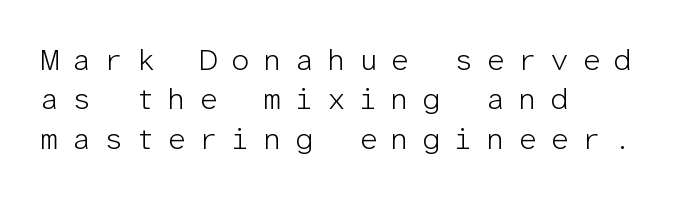
The image shows 30 px light sans-serif type, upright, monospaced; set left-aligned, normal line spacing (1.31x), unusually wide letter spacing (+0.43 em), not underlined; low stroke contrast and a medium x-height.
